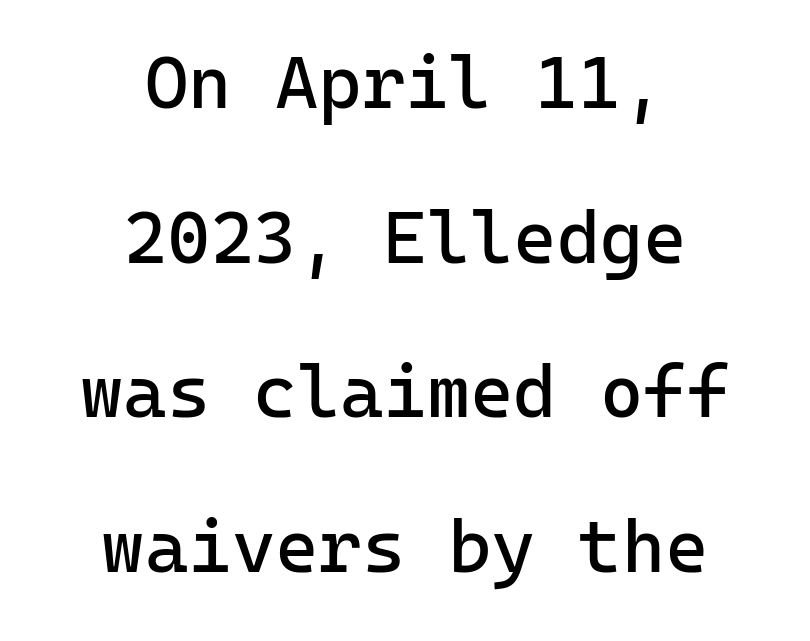
The image shows 74 px regular-weight sans-serif type, upright, monospaced; set centered, loose line spacing (2.09x), normal letter spacing, not underlined; low stroke contrast and a medium x-height.
